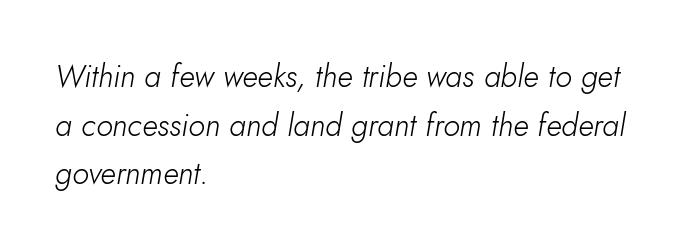
Q: Is the text bold? A: No.
Q: Is the text italic (slanted)? A: Yes, it leans right by about 10 degrees.
Q: Is the text underlined? A: No.
Q: How is the paragraph aligned? A: Left-aligned.
Q: Is the spacing between letters normal or unusually wide? A: Normal.
Q: Is the spacing between lines tight, normal or loose? A: Normal.
Q: Width (condensed, normal, or wide)? A: Normal.
Q: Stroke contrast? A: Low.
Q: x-height? A: Small.
Q: Monospaced? A: No.
